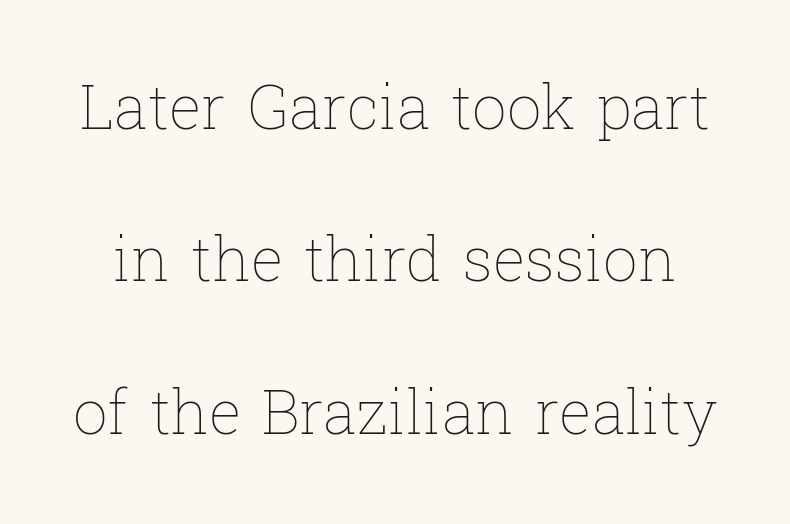
Caption: standard tracking, unaltered. Quick note: interline space is abundant. The lettering holds an erect, upright posture throughout. Is this a fixed-width face? No — the glyphs have proportional, varying widths. The gap between lines stays unmarked.
